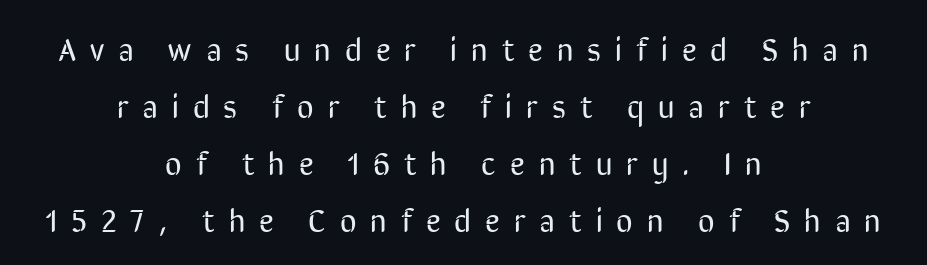
The gaps between neighbouring characters are conspicuously large. A light-to-regular cut is what we see here. Every stem runs plumb, perpendicular to the baseline. These lines are centered, leaving both edges ragged. Looks like regular typesetting: each glyph gets only the width it needs.
